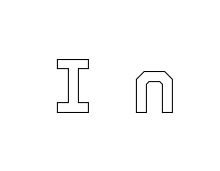
Plain, unruled lines of type. The horizontal fit of the characters is loose and conspicuously gappy. Vertical strokes here are truly vertical. Do the characters align in a grid? No, the font is proportional.
